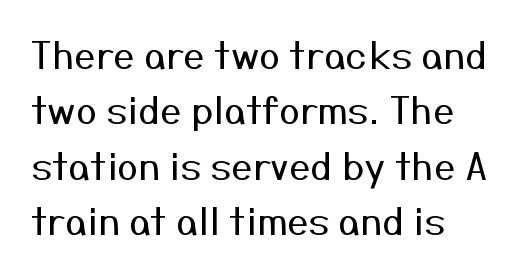
Q: Is the text bold? A: No.
Q: Is the text italic (slanted)? A: No, it is upright.
Q: Is the typeface a serif or a sans-serif typeface? A: Sans-serif.
Q: Is the text underlined? A: No.
Q: Is the spacing between letters normal or unusually wide? A: Normal.
Q: Is the spacing between lines tight, normal or loose? A: Normal.
Q: Width (condensed, normal, or wide)? A: Normal.
Q: Stroke contrast? A: Medium.
Q: x-height? A: Medium.
Q: Monospaced? A: No.
